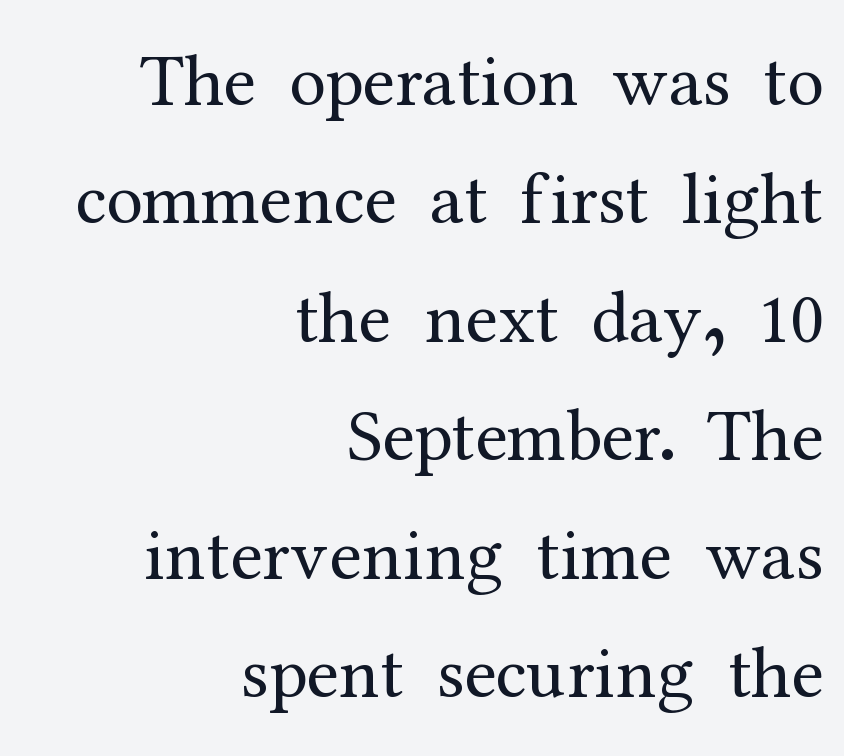
The font family rendered here belongs to the serif group. No heavy texture on the line: the type isn't bold. Spacing verdict: proportional, widths tailored to each character. This block has exactly the height ordinary leading produces. Quick note: underline off.
